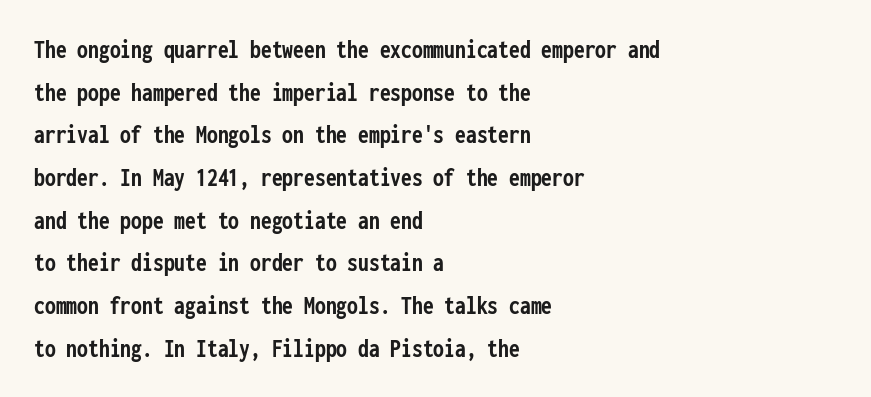
{"italic": "no", "bold": "yes", "underline": "no", "align": "left", "line_spacing": "normal", "line_spacing_ratio": 1.58, "letter_spacing": "normal", "letter_spacing_em": 0.0, "glyph_px": 27}
